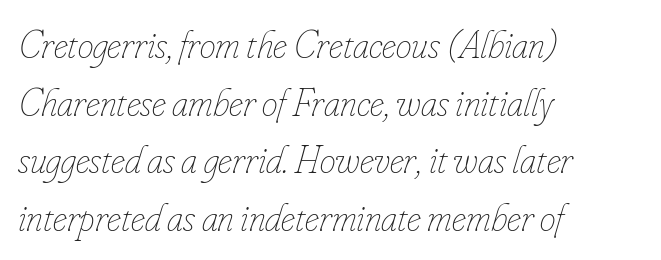
Anything drawn beneath the words? Only blank space. Each word holds together tightly as a unit, with standard inter-letter gaps. The lines sit at an ordinary, default distance from one another. This is not heavy type; no bold has been used.
